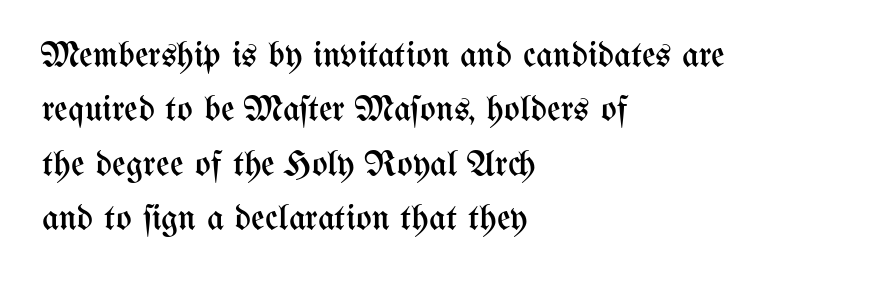
You can tell it's not italic because the verticals are truly vertical. The rendering anchors every line to the left-hand side. Is this a heavy cut? Hardly; it is regular or lighter. Here the designer chose a conventional face with non-uniform glyph widths. In terms of letterspacing, this is plain default setting.
